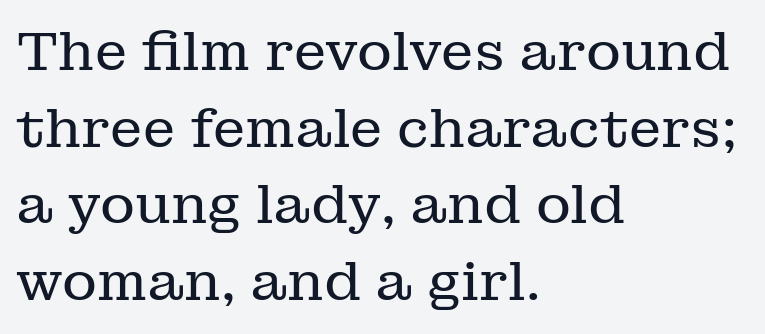
The foot of each line stays bare and open. The rows are spaced the way most documents space them. The lettering stays uniformly vertical, giving the passage a roman look. The line texture is even and compact thanks to regular tracking. Character widths vary here, with narrow letters taking less room than wide ones. The font is comparable to plain body text, perhaps lighter.
